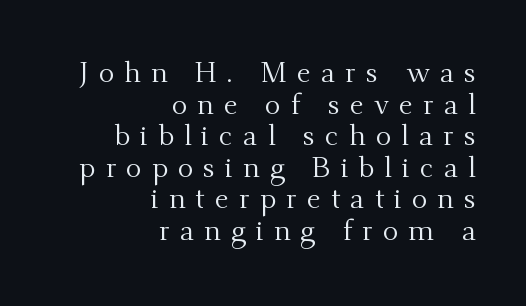
The image shows 29 px regular-weight serif type, upright; set right-aligned, tight line spacing (1.09x), unusually wide letter spacing (+0.35 em), not underlined; medium stroke contrast and a small x-height.
